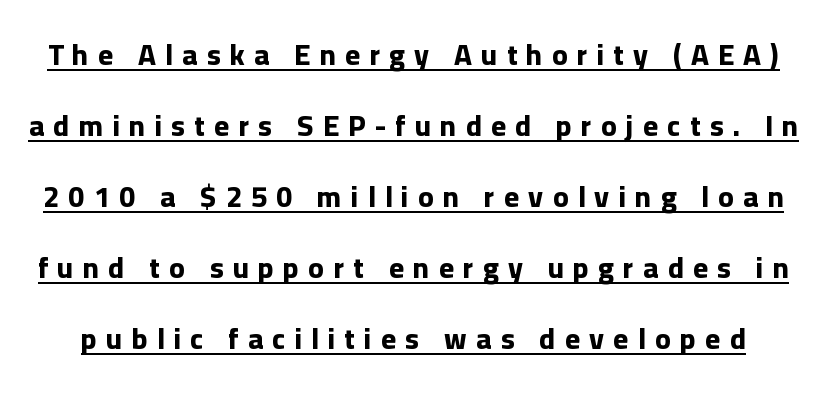
Q: Is the text bold? A: Yes.
Q: Is the text italic (slanted)? A: No, it is upright.
Q: Is the typeface a serif or a sans-serif typeface? A: Sans-serif.
Q: Is the text underlined? A: Yes.
Q: Is the spacing between letters normal or unusually wide? A: Unusually wide.
Q: Is the spacing between lines tight, normal or loose? A: Loose.
Q: Width (condensed, normal, or wide)? A: Normal.
Q: Stroke contrast? A: Low.
Q: x-height? A: Medium.
Q: Monospaced? A: No.
